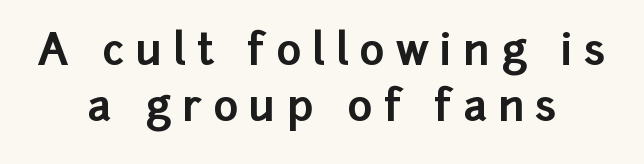
The image shows 43 px bold sans-serif type, upright; set centered, normal line spacing (1.3x), unusually wide letter spacing (+0.26 em), not underlined; low stroke contrast and a medium x-height.
